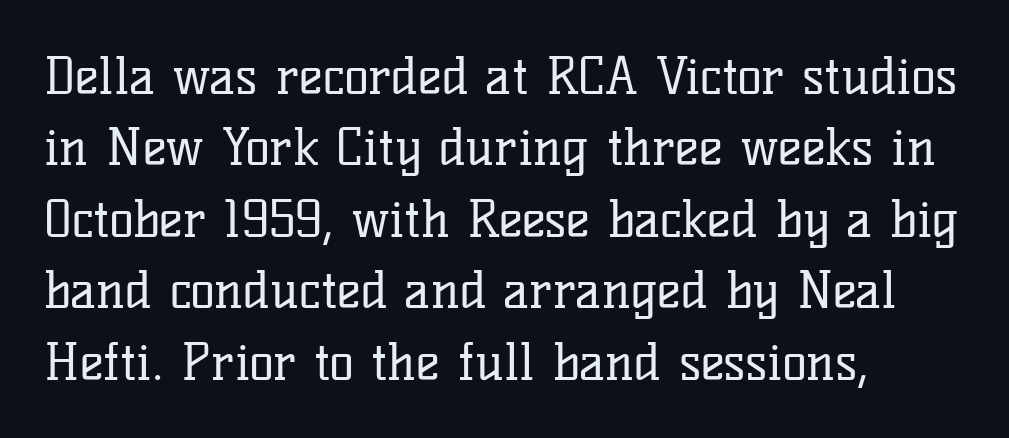
A typesetter would call this zero additional tracking. In terms of leading, this rendering sits right in the middle. Spacing verdict: proportional, widths tailored to each character. No letter is thick-stroked: the sample isn't bold. Little horizontal feet cap the strokes, marking this as serif type. Rule under the text: the space is simply empty.
